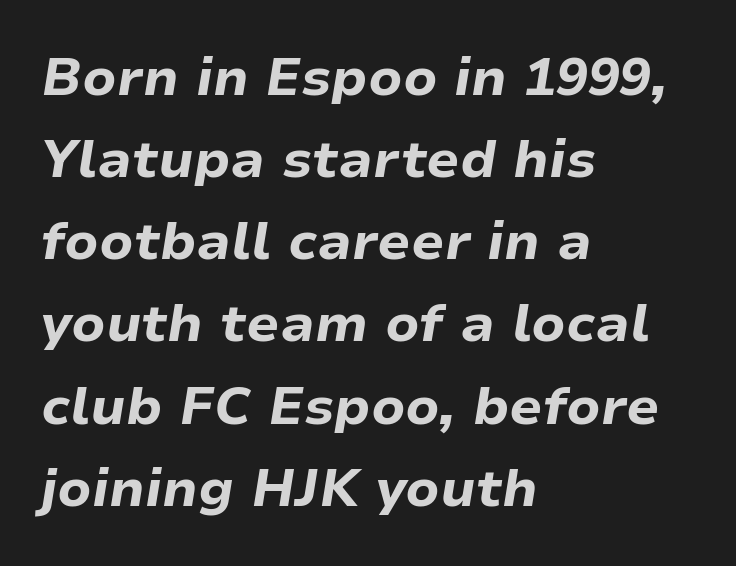
Q: Is the text bold? A: Yes.
Q: Is the text italic (slanted)? A: Yes, it leans right by about 9 degrees.
Q: Is the text underlined? A: No.
Q: How is the paragraph aligned? A: Left-aligned.
Q: Is the spacing between letters normal or unusually wide? A: Normal.
Q: Is the spacing between lines tight, normal or loose? A: Normal.
Q: Width (condensed, normal, or wide)? A: Normal.
Q: Stroke contrast? A: Low.
Q: x-height? A: Medium.
Q: Monospaced? A: No.
